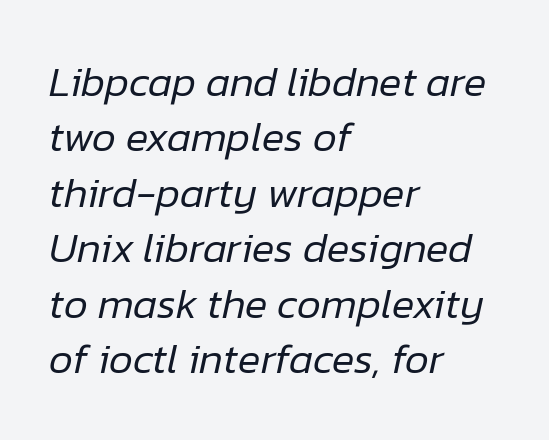
{"italic": "yes", "lean": "right", "slant_degrees": 12, "bold": "no", "weight": "regular", "width": "normal", "stroke_contrast": "low", "x_height": "medium", "monospaced": "no", "underline": "no", "align": "left", "line_spacing": "normal", "line_spacing_ratio": 1.32, "letter_spacing": "normal", "letter_spacing_em": 0.0, "glyph_px": 42}
